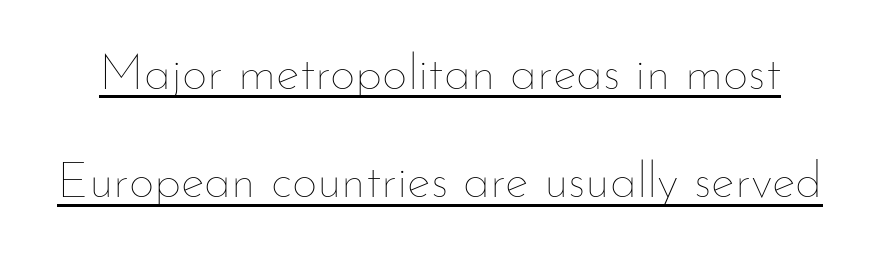
{"italic": "no", "bold": "no", "weight": "thin", "width": "normal", "stroke_contrast": "low", "x_height": "small", "monospaced": "no", "underline": "yes", "line_spacing": "loose", "line_spacing_ratio": 2.17, "letter_spacing": "normal", "letter_spacing_em": 0.0, "glyph_px": 50}
